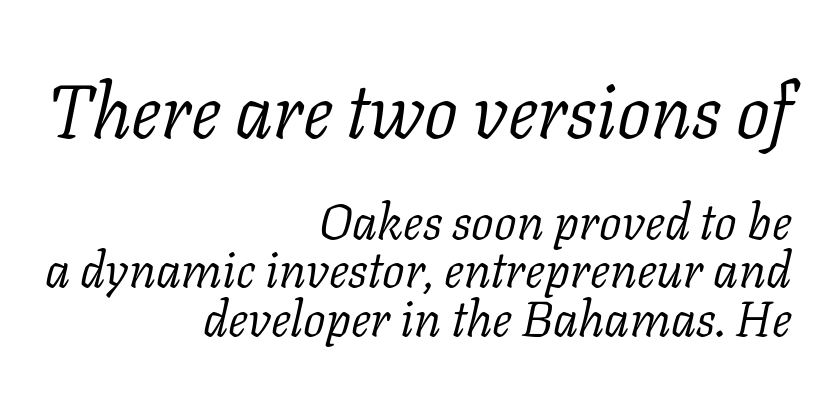
{"serif": "yes", "italic": "yes", "lean": "right", "slant_degrees": 11, "bold": "no", "weight": "light", "width": "normal", "stroke_contrast": "low", "x_height": "medium", "monospaced": "no", "underline": "no", "align": "right", "line_spacing": "tight", "line_spacing_ratio": 0.97, "letter_spacing": "normal", "letter_spacing_em": 0.0, "larger_block": "first", "size_ratio": 1.5, "glyph_px": 75}
